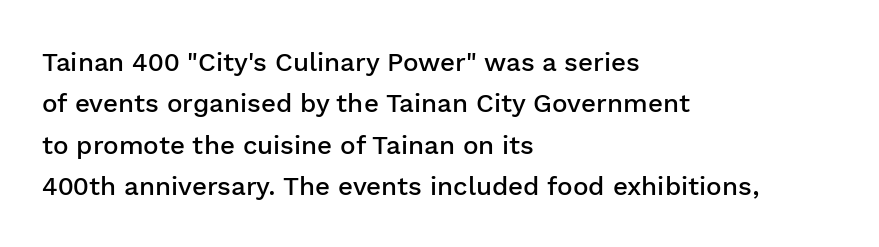
Q: Is the text bold? A: Semi-bold.
Q: Is the text italic (slanted)? A: No, it is upright.
Q: Is the text underlined? A: No.
Q: How is the paragraph aligned? A: Left-aligned.
Q: Is the spacing between letters normal or unusually wide? A: Normal.
Q: Is the spacing between lines tight, normal or loose? A: Normal.
